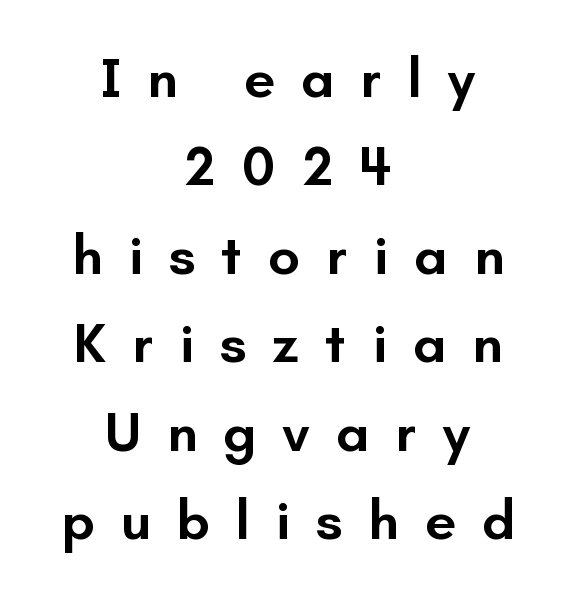
The image shows 56 px semibold sans-serif type, upright; set centered, normal line spacing (1.58x), unusually wide letter spacing (+0.46 em), not underlined; low stroke contrast and a small x-height.
